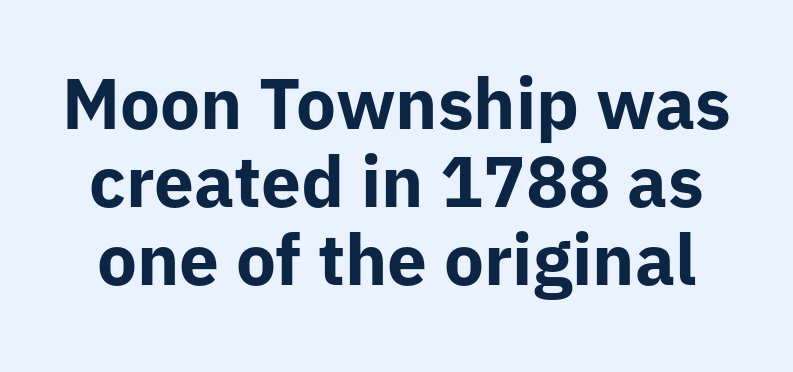
The image shows 71 px bold sans-serif type, upright; set tight line spacing (1.1x), normal letter spacing, not underlined; low stroke contrast and a medium x-height.
